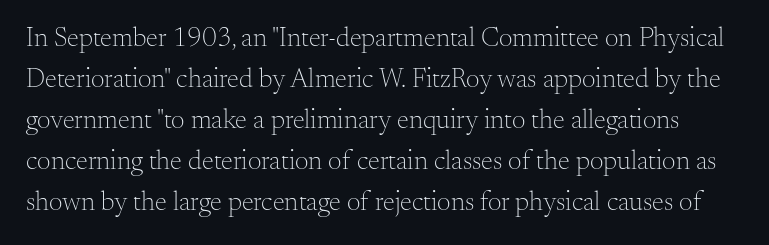
The image shows 27 px text type, upright; set normal line spacing (1.52x), normal letter spacing, not underlined.
